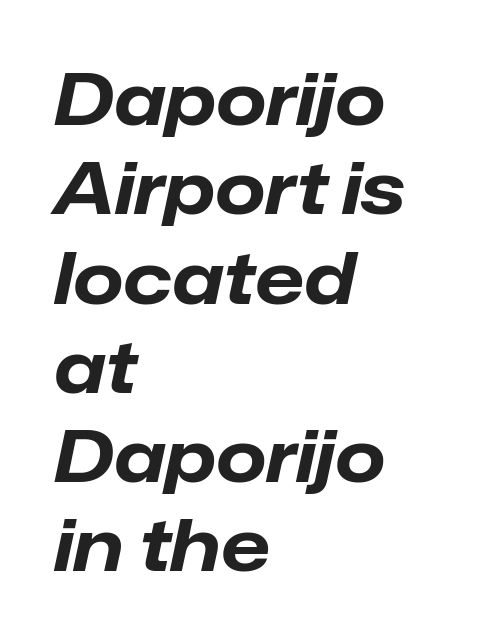
The image shows 72 px bold type, italic (leaning right); set left-aligned, line spacing 1.24x, normal letter spacing, not underlined; low stroke contrast and a medium x-height.
